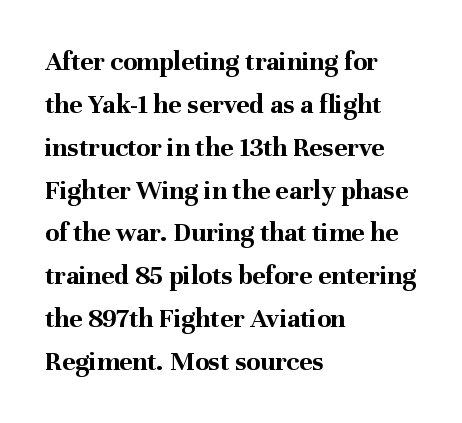
Q: Is the text bold? A: Yes.
Q: Is the text italic (slanted)? A: No, it is upright.
Q: Is the typeface a serif or a sans-serif typeface? A: Serif.
Q: Is the text underlined? A: No.
Q: How is the paragraph aligned? A: Left-aligned.
Q: Is the spacing between letters normal or unusually wide? A: Normal.
Q: Is the spacing between lines tight, normal or loose? A: Normal.
Q: Width (condensed, normal, or wide)? A: Normal.
Q: Stroke contrast? A: Medium.
Q: x-height? A: Medium.
Q: Monospaced? A: No.
